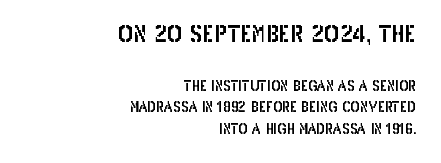
{"italic": "no", "underline": "no", "align": "right", "line_spacing": "normal", "line_spacing_ratio": 1.57, "letter_spacing": "normal", "letter_spacing_em": 0.0, "larger_block": "first", "size_ratio": 1.64, "glyph_px": 23}
